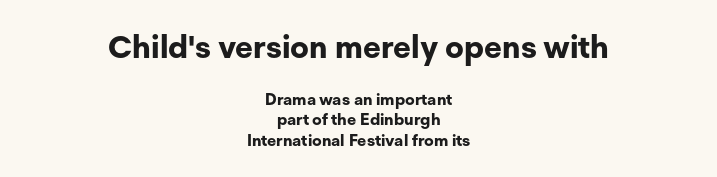
What stands out about the letter spacing? Nothing — it is the standard amount. The area under the type is left untouched. The type sits square on the baseline with zero lean. Thick stems and heavy bowls — unmistakably bold. The passage shown is typed in a proportional face where columns would drift. The space between consecutive lines is moderate.
